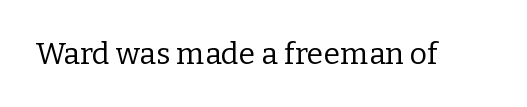
The image shows 30 px regular-weight serif type, upright; set normal letter spacing, not underlined; low stroke contrast and a medium x-height.
